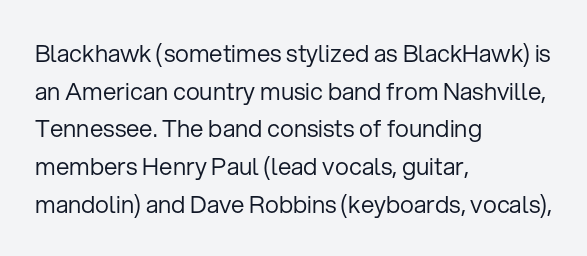
Q: Is the text bold? A: No.
Q: Is the text italic (slanted)? A: No, it is upright.
Q: Is the text underlined? A: No.
Q: How is the paragraph aligned? A: Left-aligned.
Q: Is the spacing between letters normal or unusually wide? A: Normal.
Q: Is the spacing between lines tight, normal or loose? A: Normal.
